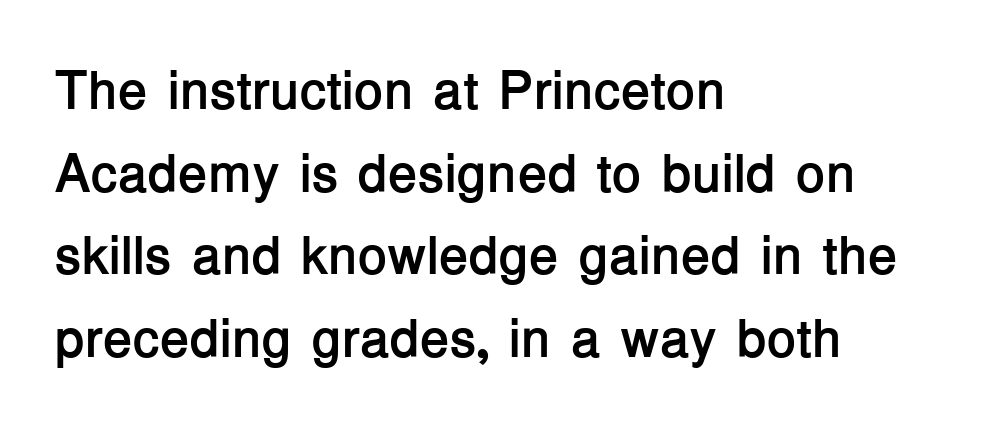
{"serif": "no", "italic": "no", "bold": "yes", "weight": "semibold", "width": "normal", "stroke_contrast": "low", "x_height": "medium", "monospaced": "no", "underline": "no", "align": "left", "line_spacing": "normal", "line_spacing_ratio": 1.53, "letter_spacing": "normal", "letter_spacing_em": 0.0, "glyph_px": 54}
